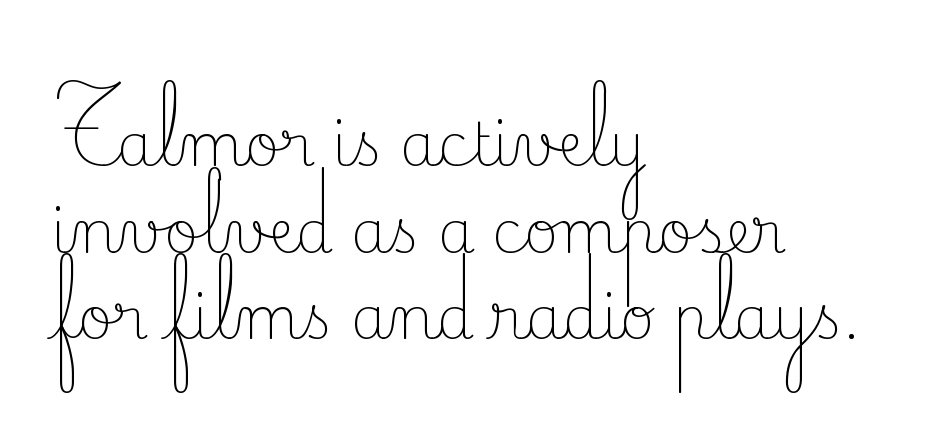
{"serif": "yes", "italic": "no", "bold": "no", "weight": "light", "width": "normal", "stroke_contrast": "low", "x_height": "small", "monospaced": "no", "underline": "no", "align": "left", "line_spacing": "normal", "line_spacing_ratio": 1.47, "letter_spacing": "normal", "letter_spacing_em": 0.0, "glyph_px": 59}
